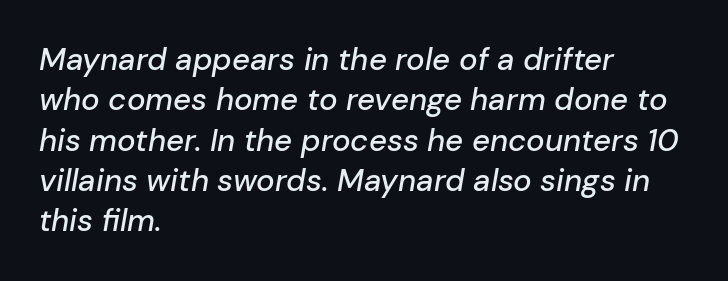
The image shows 31 px text type, italic (leaning right); set left-aligned, normal line spacing (1.3x), normal letter spacing, not underlined; low stroke contrast and a medium x-height.
